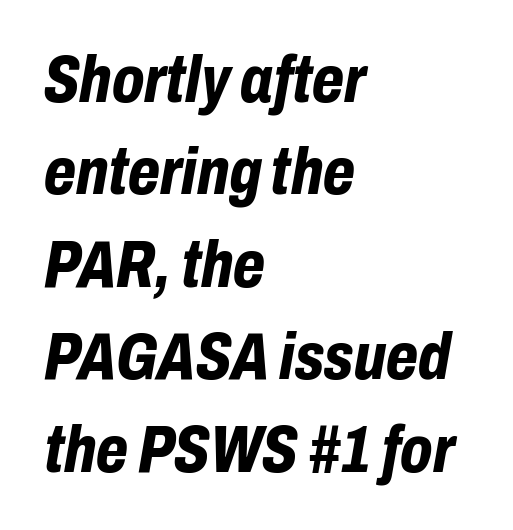
Q: Is the text bold? A: Yes.
Q: Is the text italic (slanted)? A: Yes, it leans right by about 10 degrees.
Q: Is the text underlined? A: No.
Q: How is the paragraph aligned? A: Left-aligned.
Q: Is the spacing between letters normal or unusually wide? A: Normal.
Q: Is the spacing between lines tight, normal or loose? A: Normal.
Q: Width (condensed, normal, or wide)? A: Condensed.
Q: Stroke contrast? A: Low.
Q: x-height? A: Medium.
Q: Monospaced? A: No.
